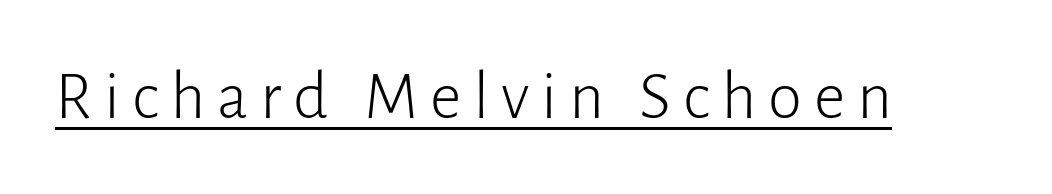
The image shows 69 px light sans-serif type, upright; set underlined; low stroke contrast and a medium x-height.
